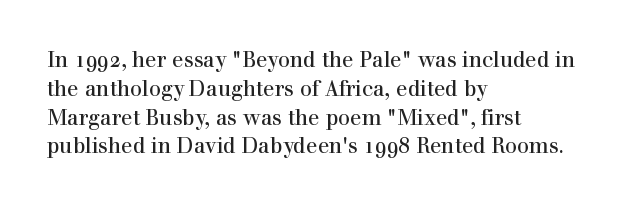
{"italic": "no", "underline": "no", "align": "left", "line_spacing": "normal", "line_spacing_ratio": 1.37, "letter_spacing": "normal", "letter_spacing_em": 0.0, "glyph_px": 21}
